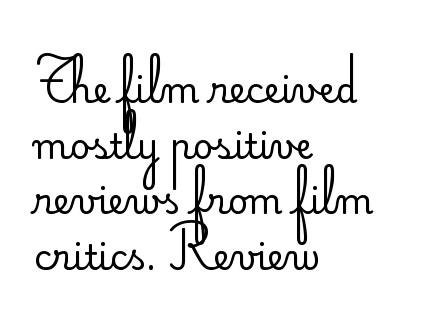
The image shows 35 px regular-weight sans-serif type, upright; set left-aligned, normal line spacing (1.59x), normal letter spacing, not underlined; low stroke contrast and a small x-height.
